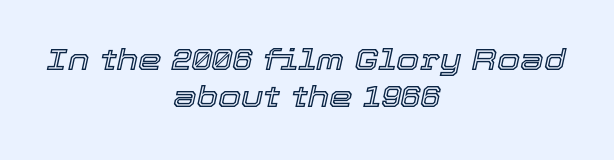
The image shows 30 px text type, italic (leaning right); set centered, line spacing 1.23x, normal letter spacing, not underlined; a medium x-height.
